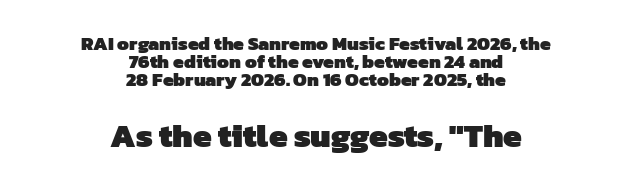
{"serif": "no", "bold": "yes", "weight": "heavy", "width": "normal", "stroke_contrast": "low", "x_height": "medium", "monospaced": "no", "underline": "no", "align": "center", "line_spacing": "tight", "line_spacing_ratio": 0.96, "letter_spacing": "normal", "letter_spacing_em": 0.0, "larger_block": "second", "size_ratio": 1.74, "glyph_px": 33}
